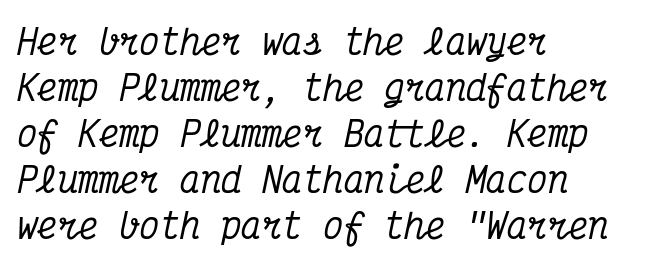
Q: Is the text italic (slanted)? A: Yes, it leans right by about 12 degrees.
Q: Is the typeface a serif or a sans-serif typeface? A: Serif.
Q: Is the text underlined? A: No.
Q: How is the paragraph aligned? A: Left-aligned.
Q: Is the spacing between letters normal or unusually wide? A: Normal.
Q: Is the spacing between lines tight, normal or loose? A: Normal.
Q: Width (condensed, normal, or wide)? A: Condensed.
Q: Stroke contrast? A: Medium.
Q: x-height? A: Medium.
Q: Monospaced? A: Yes.
